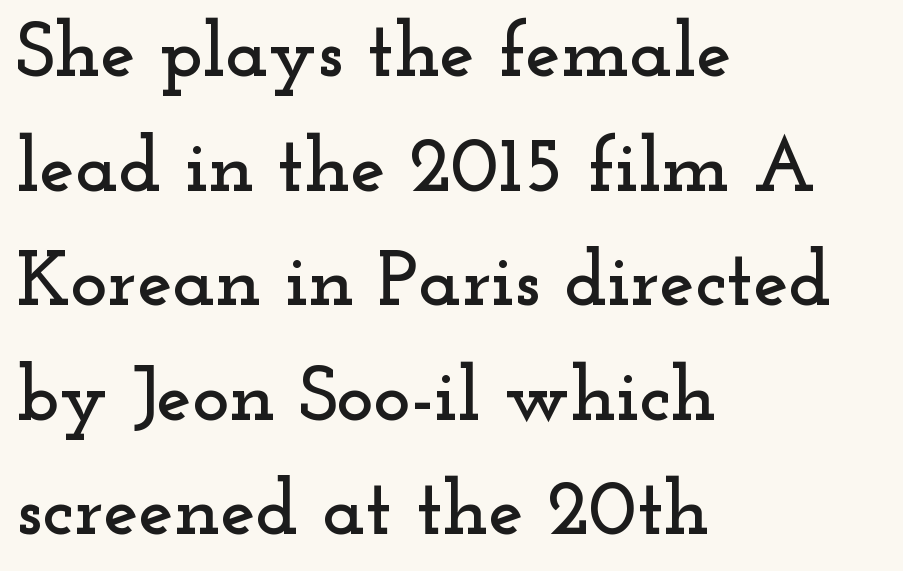
Q: Is the text italic (slanted)? A: No, it is upright.
Q: Is the typeface a serif or a sans-serif typeface? A: Serif.
Q: Is the text underlined? A: No.
Q: How is the paragraph aligned? A: Left-aligned.
Q: Is the spacing between letters normal or unusually wide? A: Normal.
Q: Is the spacing between lines tight, normal or loose? A: Normal.
Q: Width (condensed, normal, or wide)? A: Wide.
Q: Stroke contrast? A: Low.
Q: x-height? A: Small.
Q: Monospaced? A: No.
